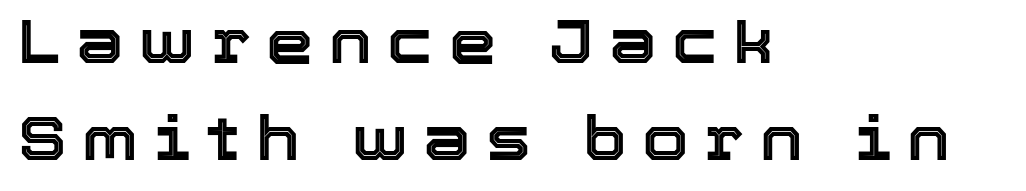
Q: Is the text italic (slanted)? A: No, it is upright.
Q: Is the text underlined? A: No.
Q: How is the paragraph aligned? A: Left-aligned.
Q: Is the spacing between letters normal or unusually wide? A: Unusually wide.
Q: Is the spacing between lines tight, normal or loose? A: Normal.
Q: Width (condensed, normal, or wide)? A: Normal.
Q: x-height? A: Medium.
Q: Monospaced? A: No.
